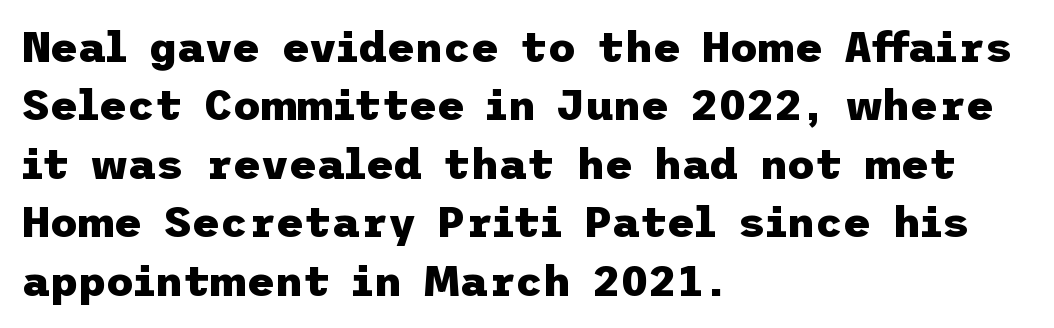
The image shows 43 px heavy sans-serif type, upright; set left-aligned, normal line spacing (1.36x), normal letter spacing, not underlined; low stroke contrast and a medium x-height.
